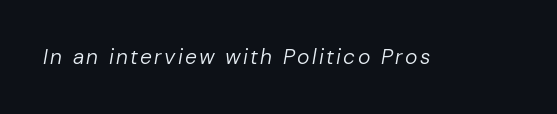
Q: Is the text bold? A: No.
Q: Is the text italic (slanted)? A: Yes, it leans right by about 10 degrees.
Q: Is the text underlined? A: No.
